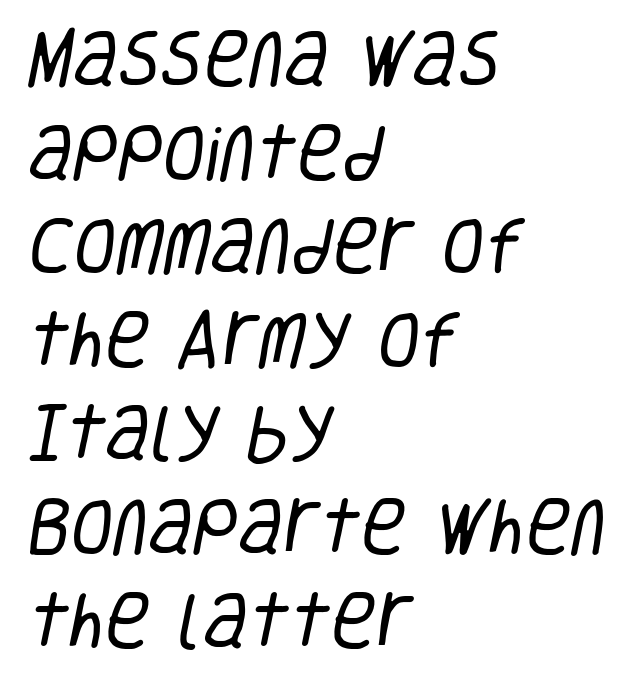
Does the leading feel generous? No, just average. Serif or sans? Sans — the stroke terminals are bare. Underlining? Definitely not there. What stands out about the letter spacing? Nothing — it is the standard amount. In CSS terms this would be text-align: left. Weight: not bold — regular or lighter.
